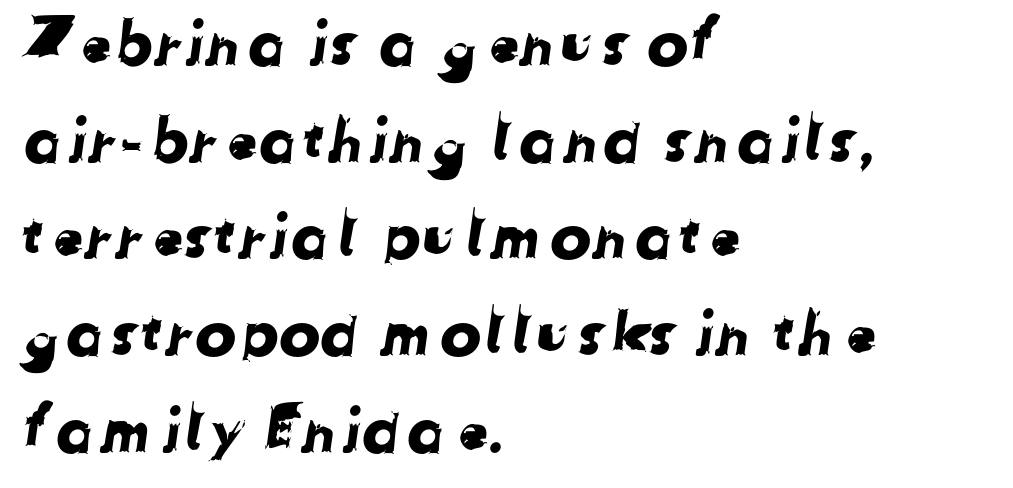
{"serif": "no", "width": "normal", "stroke_contrast": "low", "x_height": "medium", "monospaced": "no", "underline": "no", "align": "left", "line_spacing": "normal", "line_spacing_ratio": 1.56, "letter_spacing": "normal", "letter_spacing_em": 0.0, "glyph_px": 62}
